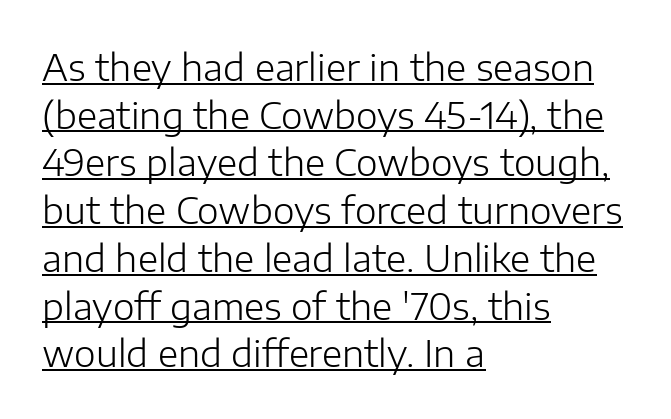
The image shows 37 px light sans-serif type, upright; set left-aligned, normal line spacing (1.29x), normal letter spacing, underlined; low stroke contrast and a medium x-height.
